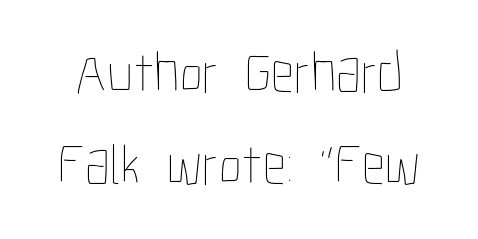
Q: Is the text bold? A: No.
Q: Is the text italic (slanted)? A: No, it is upright.
Q: Is the text underlined? A: No.
Q: Is the spacing between letters normal or unusually wide? A: Normal.
Q: Is the spacing between lines tight, normal or loose? A: Normal.
Q: Width (condensed, normal, or wide)? A: Condensed.
Q: Stroke contrast? A: Low.
Q: x-height? A: Medium.
Q: Monospaced? A: No.
